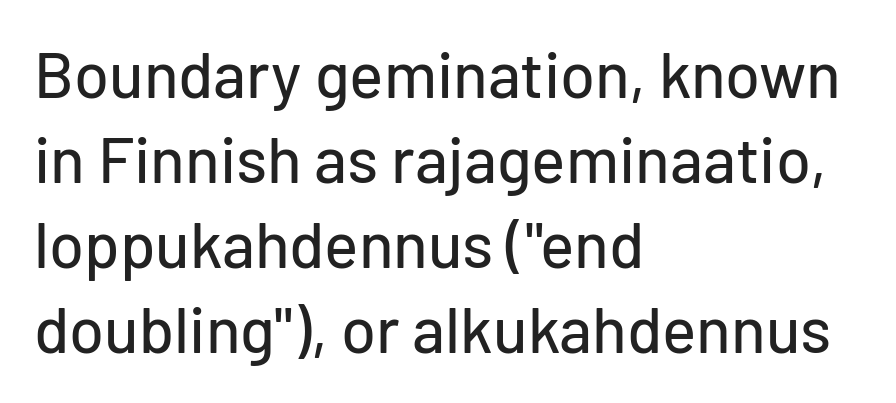
Spacing verdict: proportional, widths tailored to each character. Successive baselines arrive at the customary interval. The area under the type is left untouched. Short and long lines alike share a common starting point at left. Italic? Not at all — the glyphs are vertical.
